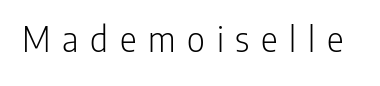
The image shows 39 px light, condensed sans-serif type, upright; set unusually wide letter spacing (+0.3 em), not underlined; low stroke contrast and a medium x-height.
